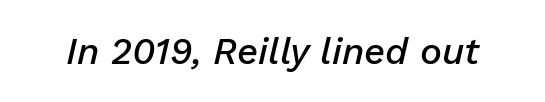
The image shows 37 px semibold type, italic (leaning right); set normal letter spacing, not underlined; low stroke contrast and a medium x-height.
